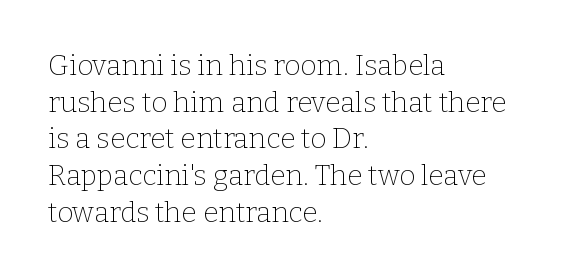
Q: Is the text bold? A: No.
Q: Is the text italic (slanted)? A: No, it is upright.
Q: Is the typeface a serif or a sans-serif typeface? A: Serif.
Q: Is the text underlined? A: No.
Q: How is the paragraph aligned? A: Left-aligned.
Q: Is the spacing between letters normal or unusually wide? A: Normal.
Q: Is the spacing between lines tight, normal or loose? A: Normal.
Q: Width (condensed, normal, or wide)? A: Normal.
Q: Stroke contrast? A: Low.
Q: x-height? A: Medium.
Q: Monospaced? A: No.
